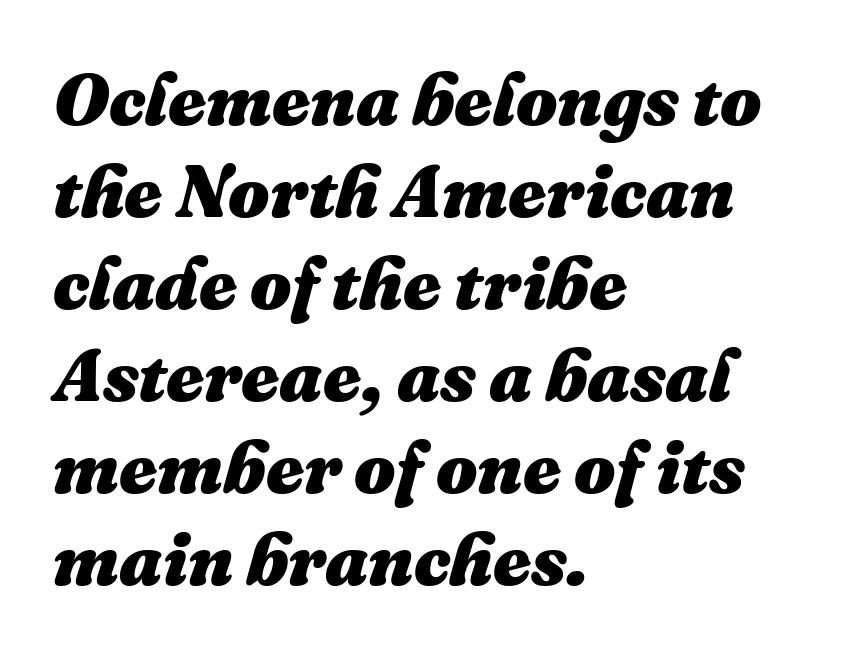
Q: Is the text bold? A: Yes.
Q: Is the text italic (slanted)? A: Yes, it leans right by about 16 degrees.
Q: Is the text underlined? A: No.
Q: How is the paragraph aligned? A: Left-aligned.
Q: Is the spacing between letters normal or unusually wide? A: Normal.
Q: Is the spacing between lines tight, normal or loose? A: Normal.
Q: Width (condensed, normal, or wide)? A: Normal.
Q: Stroke contrast? A: Medium.
Q: x-height? A: Medium.
Q: Monospaced? A: No.
